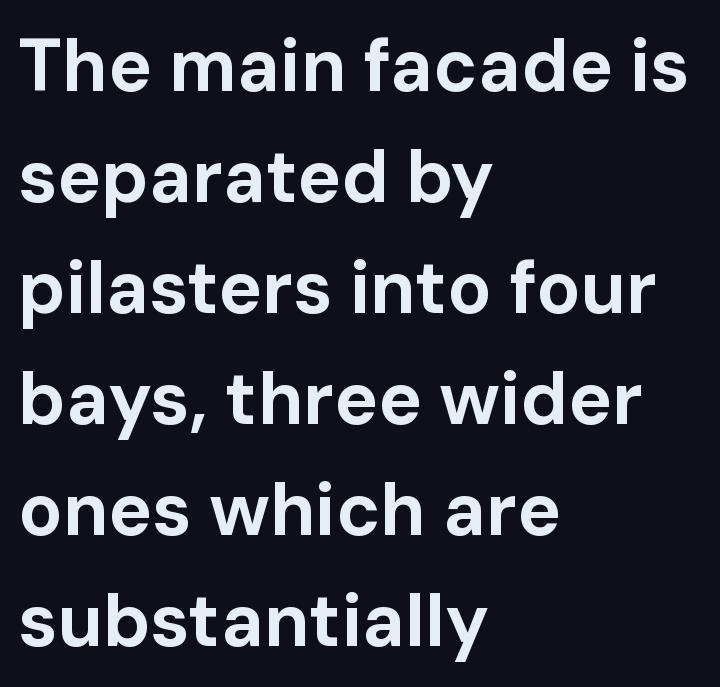
The image shows 73 px bold sans-serif type, upright; set left-aligned, normal line spacing (1.52x), normal letter spacing, not underlined; low stroke contrast and a medium x-height.
